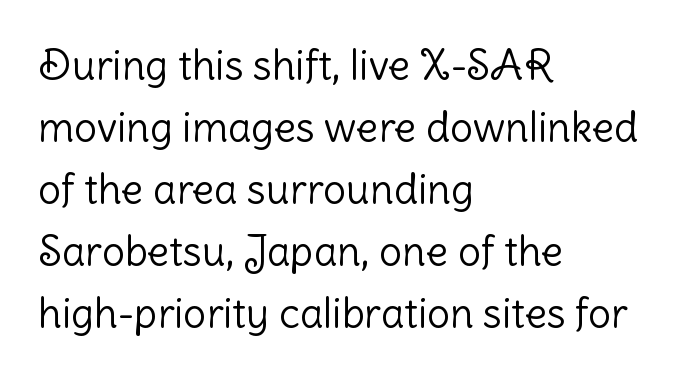
This sample has the flowing, uneven cadence of proportional lettering. Any mark beneath the type? The region is blank. Reading down the column, the eye jumps a familiar distance to each next line. Reading down the block, your eye returns to a fixed left position each line. Heft: none added — not bold. The specimen reads as upright at a glance.
